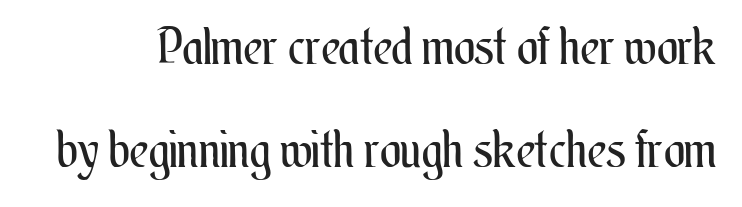
Q: Is the text bold? A: No.
Q: Is the text italic (slanted)? A: No, it is upright.
Q: Is the text underlined? A: No.
Q: Is the spacing between letters normal or unusually wide? A: Normal.
Q: Is the spacing between lines tight, normal or loose? A: Loose.
Q: Width (condensed, normal, or wide)? A: Condensed.
Q: Stroke contrast? A: Medium.
Q: x-height? A: Small.
Q: Monospaced? A: No.
